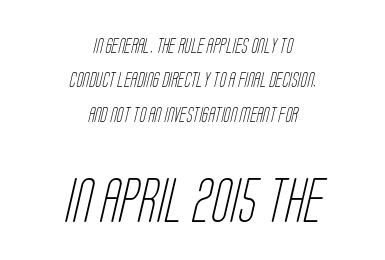
The image shows 44 px light, condensed sans-serif type; set centered, loose line spacing (2.3x), normal letter spacing, not underlined; the second (bottom) block is 2.93x larger; low stroke contrast and a large x-height.
